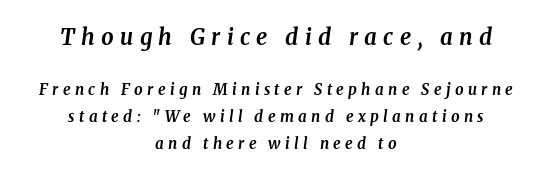
The image shows 22 px bold type, italic (leaning right); set centered, line spacing 1.8x, unusually wide letter spacing (+0.29 em), not underlined; the first (top) block is 1.47x larger.
